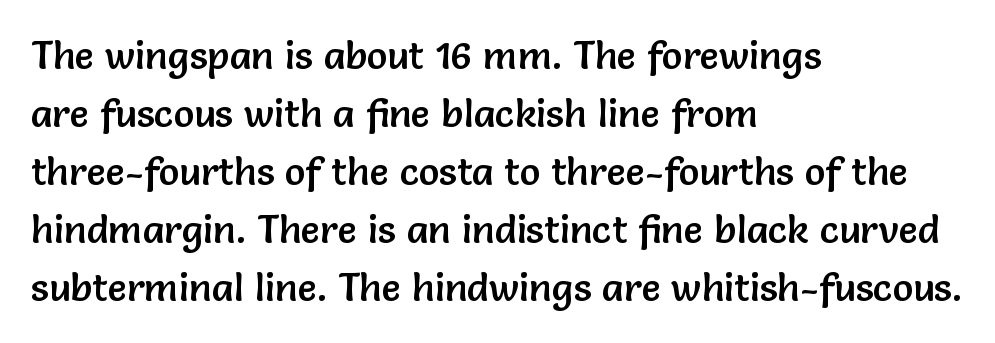
The strip under each line holds only bare page. Horizontally, the lines are justified to the leading edge only. What kind of face is this? One without serifs — a sans. The rows are spaced the way most documents space them. The type sits square on the baseline with zero lean. Letter spacing: default.
